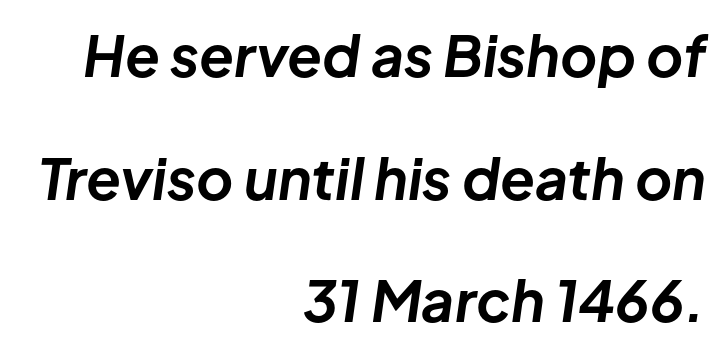
The image shows 57 px bold type, italic (leaning right); set right-aligned, loose line spacing (2.15x), normal letter spacing, not underlined; low stroke contrast and a medium x-height.
